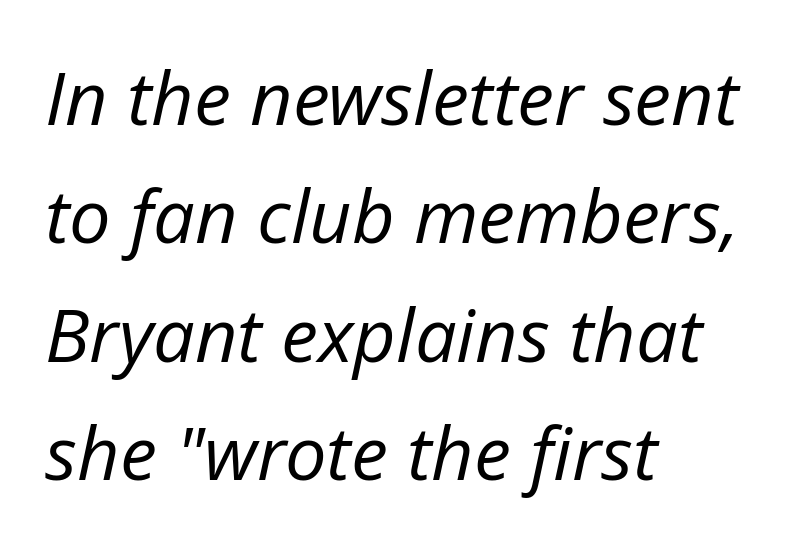
{"italic": "yes", "lean": "right", "slant_degrees": 12, "bold": "no", "weight": "regular", "width": "normal", "stroke_contrast": "low", "x_height": "medium", "monospaced": "no", "underline": "no", "align": "left", "line_spacing": "normal", "line_spacing_ratio": 1.6, "letter_spacing": "normal", "letter_spacing_em": 0.0, "glyph_px": 74}
